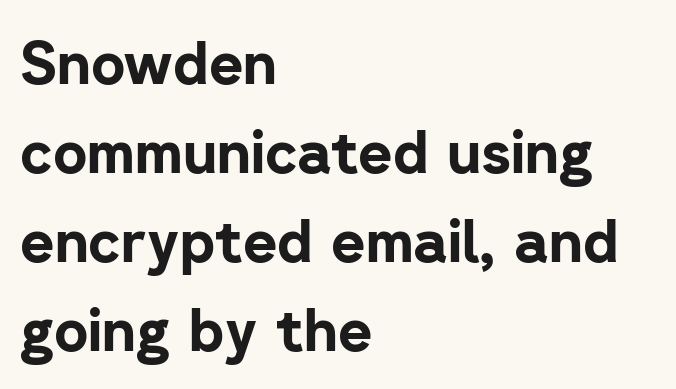
Q: Is the text bold? A: Yes.
Q: Is the text italic (slanted)? A: No, it is upright.
Q: Is the typeface a serif or a sans-serif typeface? A: Sans-serif.
Q: Is the text underlined? A: No.
Q: How is the paragraph aligned? A: Left-aligned.
Q: Is the spacing between letters normal or unusually wide? A: Normal.
Q: Is the spacing between lines tight, normal or loose? A: Normal.
Q: Width (condensed, normal, or wide)? A: Normal.
Q: Stroke contrast? A: Low.
Q: x-height? A: Medium.
Q: Monospaced? A: No.
